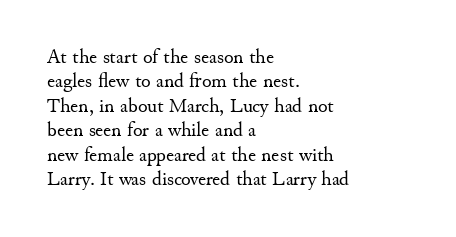
{"italic": "no", "bold": "no", "underline": "no", "align": "left", "line_spacing_ratio": 1.22, "letter_spacing": "normal", "letter_spacing_em": 0.0, "glyph_px": 20}
